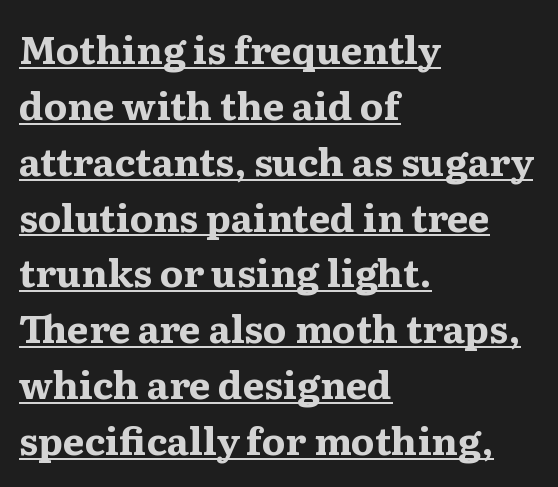
Q: Is the text bold? A: Yes.
Q: Is the text italic (slanted)? A: No, it is upright.
Q: Is the typeface a serif or a sans-serif typeface? A: Serif.
Q: Is the text underlined? A: Yes.
Q: How is the paragraph aligned? A: Left-aligned.
Q: Is the spacing between letters normal or unusually wide? A: Normal.
Q: Is the spacing between lines tight, normal or loose? A: Normal.
Q: Width (condensed, normal, or wide)? A: Wide.
Q: Stroke contrast? A: Medium.
Q: x-height? A: Medium.
Q: Monospaced? A: No.
